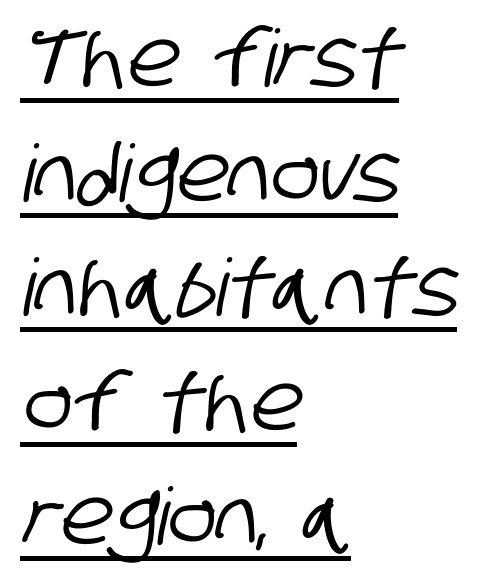
Q: Is the typeface a serif or a sans-serif typeface? A: Sans-serif.
Q: Is the text underlined? A: Yes.
Q: How is the paragraph aligned? A: Left-aligned.
Q: Is the spacing between letters normal or unusually wide? A: Normal.
Q: Is the spacing between lines tight, normal or loose? A: Normal.
Q: Width (condensed, normal, or wide)? A: Condensed.
Q: Stroke contrast? A: Low.
Q: x-height? A: Large.
Q: Monospaced? A: No.
